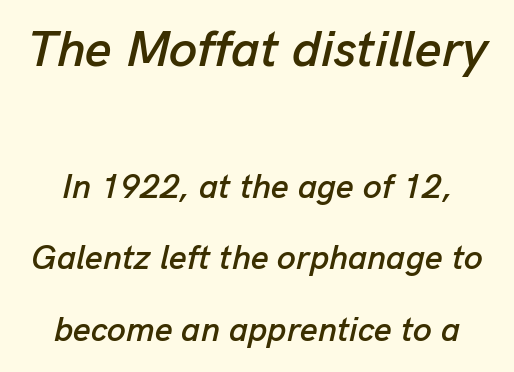
Q: Is the text italic (slanted)? A: Yes, it leans right by about 13 degrees.
Q: Is the text underlined? A: No.
Q: Is the spacing between letters normal or unusually wide? A: Normal.
Q: Is the spacing between lines tight, normal or loose? A: Loose.
Q: Which block of text is set in a larger size, the first (top) or the second (bottom)? A: The first (top) one.
Q: Width (condensed, normal, or wide)? A: Normal.
Q: Stroke contrast? A: Low.
Q: x-height? A: Medium.
Q: Monospaced? A: No.
